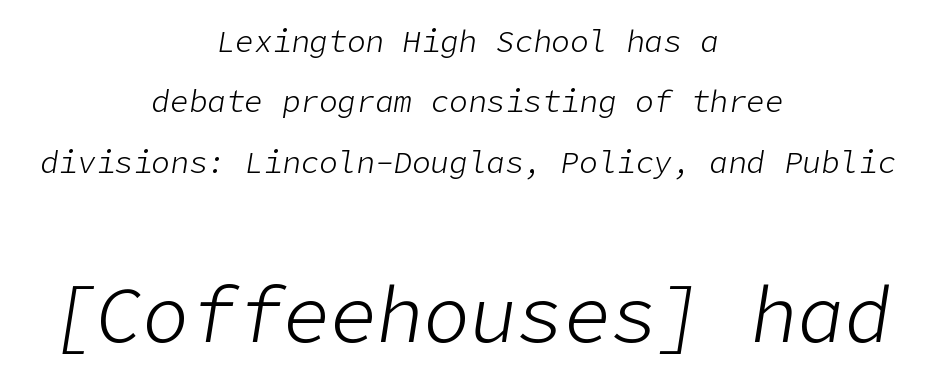
Neither beginnings nor endings align; midpoints do. Reading top to bottom, the characters get bigger at the block break. Vertically, the passage feels expansive, rows floating well apart. Summary of weight: not heavy and not bold.
